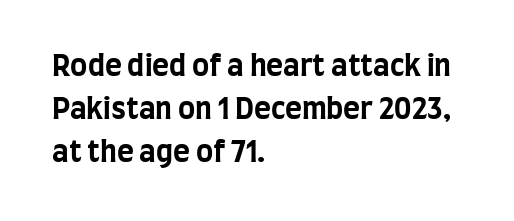
The vertical gap from one line to the next is medium. Only glyphs here, with clear space below each row. Between one letter and the next there's only the usual sliver of space. Is the block centered? No — it sits flush against the left margin. Notice how thick the strokes are: this is what a full bold looks like. To sum up the face: it is a sans, with no serifs.
